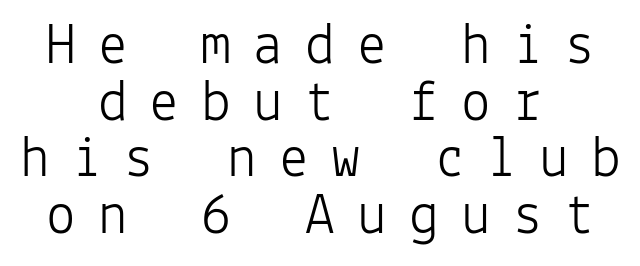
The rendering positions every line midway between the sides. The string is rendered with underlining switched off. A typesetter would call this heavily tracked-out type. Think of a typewriter: that constant character pitch is what you see here. The letters look calm and open, with moderate or lighter stems. Note: no serifs on the glyphs.
